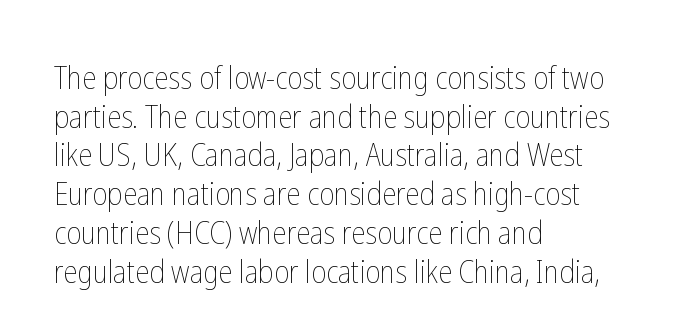
{"italic": "no", "bold": "no", "weight": "thin", "width": "condensed", "stroke_contrast": "low", "x_height": "medium", "monospaced": "no", "underline": "no", "align": "left", "line_spacing_ratio": 1.21, "letter_spacing": "normal", "letter_spacing_em": 0.0, "glyph_px": 32}
